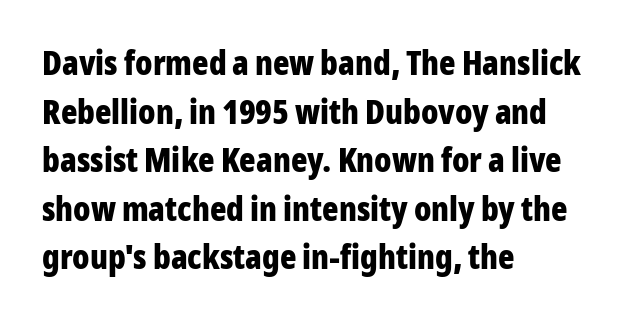
{"serif": "no", "italic": "no", "bold": "yes", "weight": "bold", "width": "condensed", "stroke_contrast": "low", "x_height": "medium", "monospaced": "no", "underline": "no", "align": "left", "line_spacing": "normal", "line_spacing_ratio": 1.43, "letter_spacing": "normal", "letter_spacing_em": 0.0, "glyph_px": 34}
